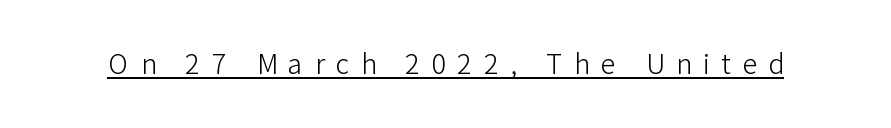
{"italic": "no", "bold": "no", "underline": "yes", "letter_spacing": "wide", "letter_spacing_em": 0.43, "glyph_px": 27}
